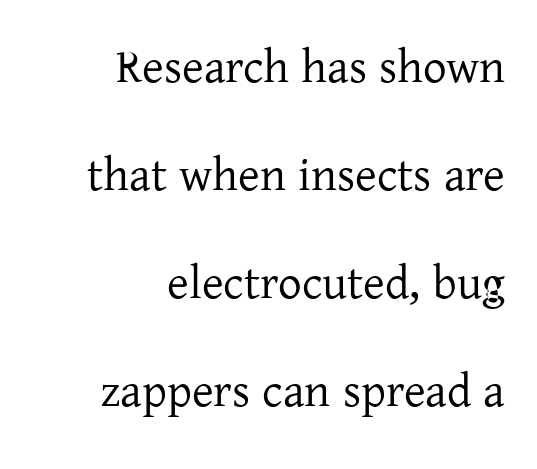
Q: Is the text bold? A: No.
Q: Is the text italic (slanted)? A: No, it is upright.
Q: Is the typeface a serif or a sans-serif typeface? A: Serif.
Q: Is the text underlined? A: No.
Q: How is the paragraph aligned? A: Right-aligned.
Q: Is the spacing between letters normal or unusually wide? A: Normal.
Q: Is the spacing between lines tight, normal or loose? A: Loose.
Q: Width (condensed, normal, or wide)? A: Normal.
Q: Stroke contrast? A: Low.
Q: x-height? A: Medium.
Q: Monospaced? A: No.
